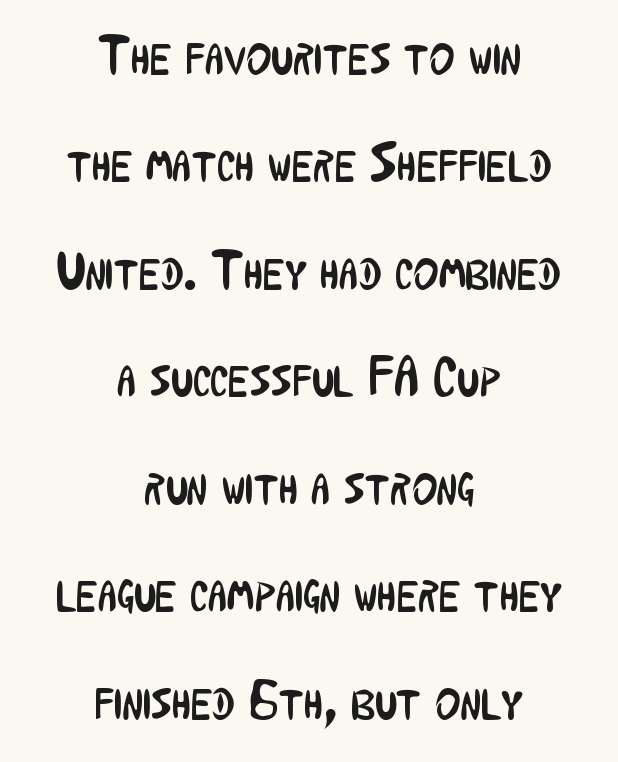
The image shows 54 px regular-weight, condensed sans-serif type, upright; set centered, loose line spacing (1.99x), normal letter spacing, not underlined; low stroke contrast and a medium x-height.
